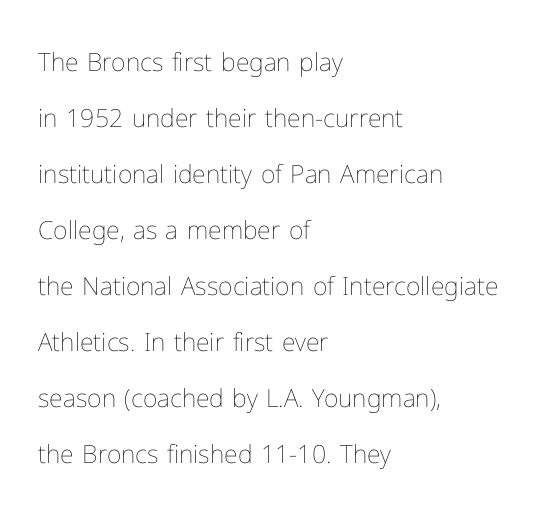
Q: Is the text bold? A: No.
Q: Is the text italic (slanted)? A: No, it is upright.
Q: Is the text underlined? A: No.
Q: How is the paragraph aligned? A: Left-aligned.
Q: Is the spacing between letters normal or unusually wide? A: Normal.
Q: Is the spacing between lines tight, normal or loose? A: Loose.
